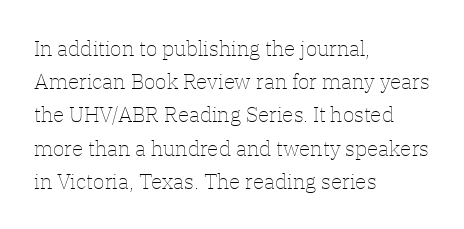
{"italic": "no", "bold": "no", "underline": "no", "align": "left", "line_spacing": "normal", "line_spacing_ratio": 1.58, "letter_spacing": "normal", "letter_spacing_em": 0.0, "glyph_px": 21}
